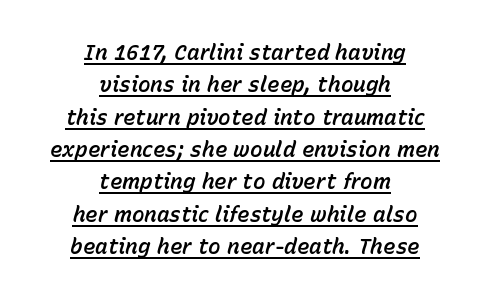
Q: Is the text italic (slanted)? A: Yes, it leans right by about 15 degrees.
Q: Is the text underlined? A: Yes.
Q: How is the paragraph aligned? A: Centered.
Q: Is the spacing between letters normal or unusually wide? A: Normal.
Q: Is the spacing between lines tight, normal or loose? A: Normal.
